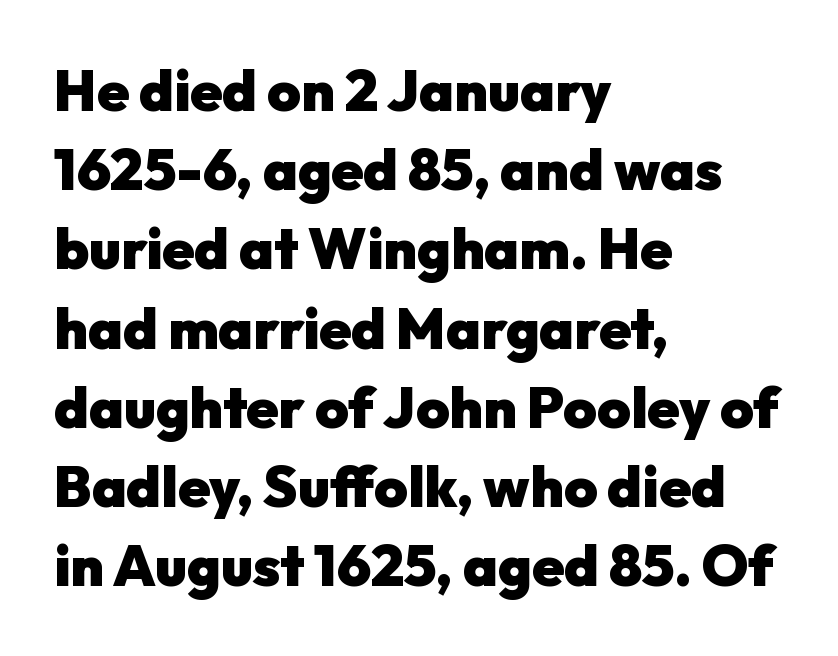
Q: Is the text bold? A: Yes.
Q: Is the text italic (slanted)? A: No, it is upright.
Q: Is the typeface a serif or a sans-serif typeface? A: Sans-serif.
Q: Is the text underlined? A: No.
Q: How is the paragraph aligned? A: Left-aligned.
Q: Is the spacing between letters normal or unusually wide? A: Normal.
Q: Is the spacing between lines tight, normal or loose? A: Normal.
Q: Width (condensed, normal, or wide)? A: Normal.
Q: Stroke contrast? A: Low.
Q: x-height? A: Medium.
Q: Monospaced? A: No.
